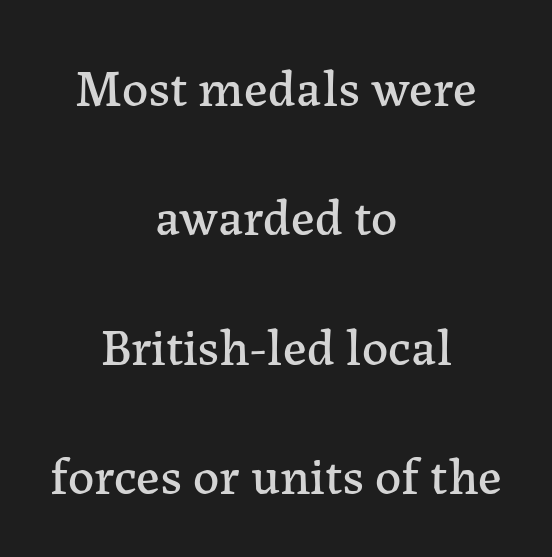
Q: Is the text italic (slanted)? A: No, it is upright.
Q: Is the typeface a serif or a sans-serif typeface? A: Serif.
Q: Is the text underlined? A: No.
Q: How is the paragraph aligned? A: Centered.
Q: Is the spacing between letters normal or unusually wide? A: Normal.
Q: Is the spacing between lines tight, normal or loose? A: Loose.
Q: Width (condensed, normal, or wide)? A: Normal.
Q: Stroke contrast? A: Low.
Q: x-height? A: Medium.
Q: Monospaced? A: No.
